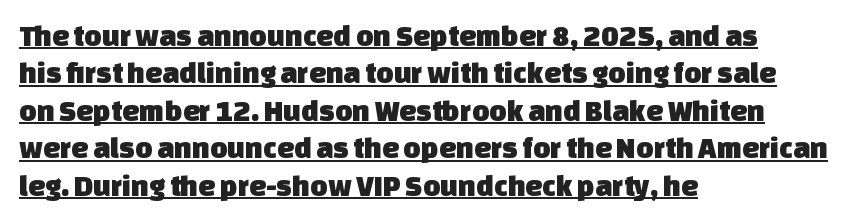
Q: Is the typeface a serif or a sans-serif typeface? A: Sans-serif.
Q: Is the text underlined? A: Yes.
Q: How is the paragraph aligned? A: Left-aligned.
Q: Is the spacing between letters normal or unusually wide? A: Normal.
Q: Is the spacing between lines tight, normal or loose? A: Normal.
Q: Width (condensed, normal, or wide)? A: Normal.
Q: Stroke contrast? A: Low.
Q: x-height? A: Large.
Q: Monospaced? A: No.
